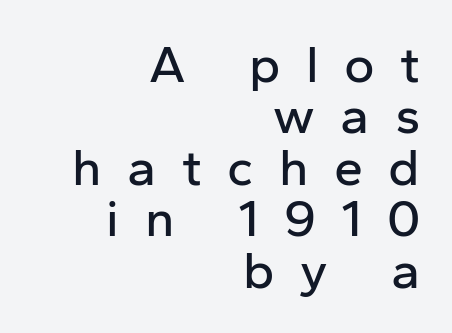
Q: Is the text italic (slanted)? A: No, it is upright.
Q: Is the typeface a serif or a sans-serif typeface? A: Sans-serif.
Q: Is the text underlined? A: No.
Q: How is the paragraph aligned? A: Right-aligned.
Q: Is the spacing between letters normal or unusually wide? A: Unusually wide.
Q: Is the spacing between lines tight, normal or loose? A: Tight.
Q: Width (condensed, normal, or wide)? A: Normal.
Q: Stroke contrast? A: Low.
Q: x-height? A: Medium.
Q: Monospaced? A: No.
